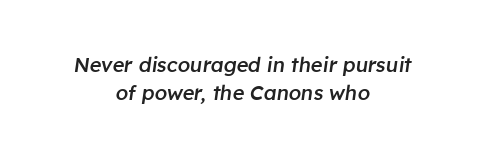
Q: Is the text bold? A: Semi-bold.
Q: Is the text italic (slanted)? A: Yes, it leans right by about 8 degrees.
Q: Is the text underlined? A: No.
Q: How is the paragraph aligned? A: Centered.
Q: Is the spacing between letters normal or unusually wide? A: Normal.
Q: Is the spacing between lines tight, normal or loose? A: Normal.
